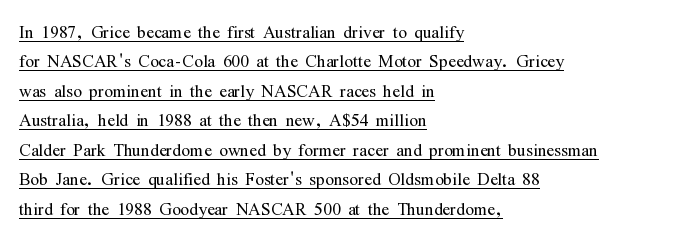
Q: Is the text bold? A: No.
Q: Is the text italic (slanted)? A: No, it is upright.
Q: Is the text underlined? A: Yes.
Q: How is the paragraph aligned? A: Left-aligned.
Q: Is the spacing between letters normal or unusually wide? A: Normal.
Q: Is the spacing between lines tight, normal or loose? A: Normal.
